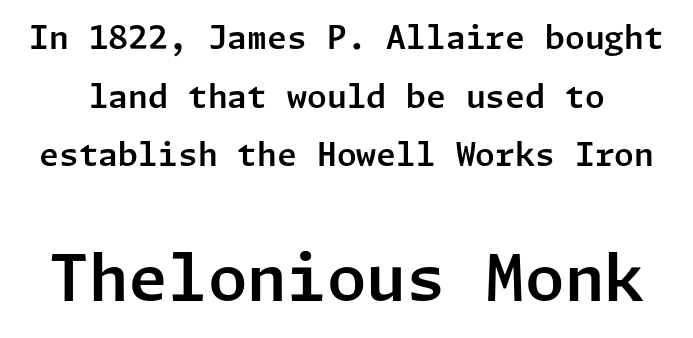
The image shows 64 px sans-serif type, upright; set line spacing 1.83x, normal letter spacing, not underlined; the second (bottom) block is 2.0x larger; low stroke contrast and a medium x-height.
